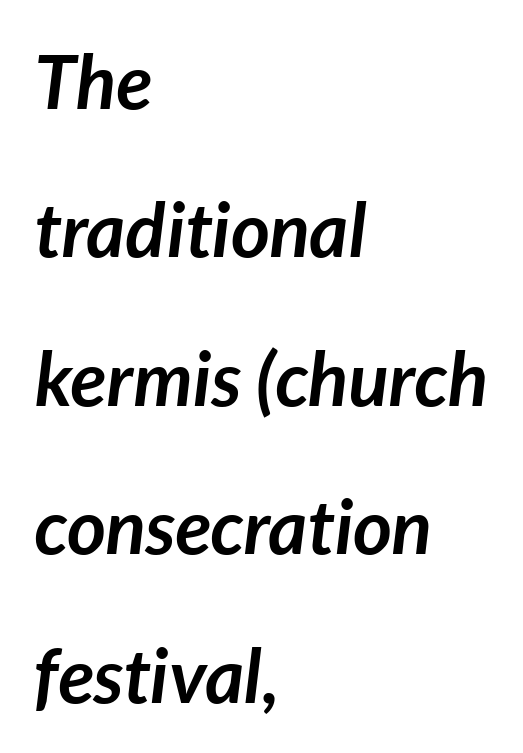
{"italic": "yes", "lean": "right", "slant_degrees": 7, "bold": "yes", "weight": "semibold", "width": "normal", "stroke_contrast": "low", "x_height": "medium", "monospaced": "no", "underline": "no", "align": "left", "line_spacing": "loose", "line_spacing_ratio": 1.98, "letter_spacing": "normal", "letter_spacing_em": 0.0, "glyph_px": 75}
